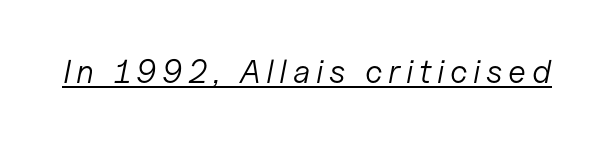
{"italic": "yes", "lean": "right", "slant_degrees": 11, "bold": "no", "weight": "light", "width": "normal", "stroke_contrast": "low", "x_height": "medium", "monospaced": "no", "underline": "yes", "glyph_px": 33}
